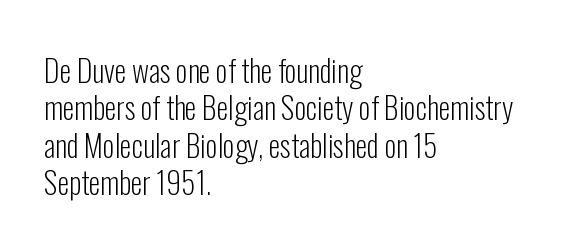
{"serif": "no", "italic": "no", "bold": "no", "weight": "light", "width": "condensed", "stroke_contrast": "low", "x_height": "medium", "monospaced": "no", "underline": "no", "align": "left", "line_spacing": "normal", "line_spacing_ratio": 1.25, "letter_spacing": "normal", "letter_spacing_em": 0.0, "glyph_px": 30}
